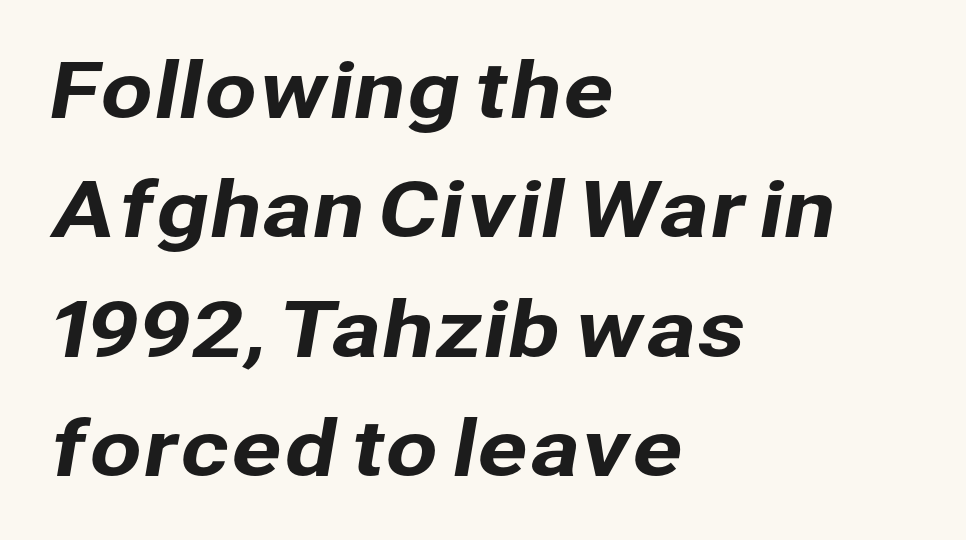
Q: Is the typeface a serif or a sans-serif typeface? A: Sans-serif.
Q: Is the text underlined? A: No.
Q: How is the paragraph aligned? A: Left-aligned.
Q: Is the spacing between letters normal or unusually wide? A: Normal.
Q: Is the spacing between lines tight, normal or loose? A: Normal.
Q: Width (condensed, normal, or wide)? A: Normal.
Q: Stroke contrast? A: Low.
Q: x-height? A: Medium.
Q: Monospaced? A: No.
